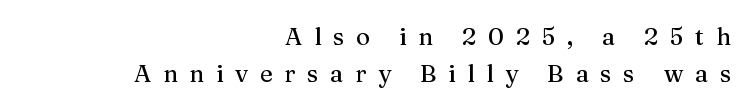
The image shows 24 px text type, upright; set right-aligned, normal line spacing (1.54x), unusually wide letter spacing (+0.49 em), not underlined.
